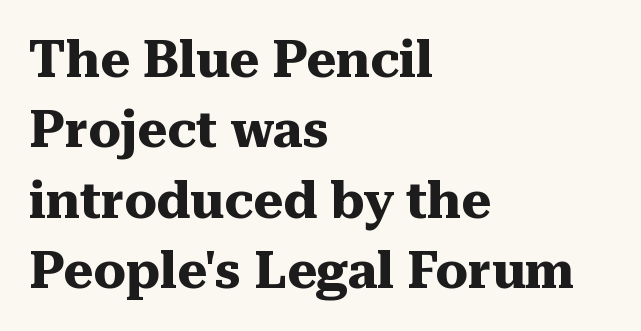
{"serif": "yes", "italic": "no", "bold": "yes", "weight": "heavy", "width": "normal", "stroke_contrast": "medium", "x_height": "medium", "monospaced": "no", "underline": "no", "align": "left", "line_spacing": "normal", "line_spacing_ratio": 1.38, "letter_spacing": "normal", "letter_spacing_em": 0.0, "glyph_px": 51}
